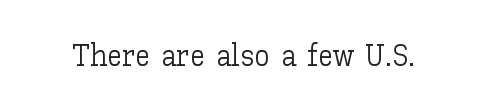
Q: Is the text bold? A: No.
Q: Is the text italic (slanted)? A: No, it is upright.
Q: Is the text underlined? A: No.
Q: Is the spacing between letters normal or unusually wide? A: Normal.
Q: Width (condensed, normal, or wide)? A: Normal.
Q: Stroke contrast? A: Low.
Q: x-height? A: Medium.
Q: Monospaced? A: No.
